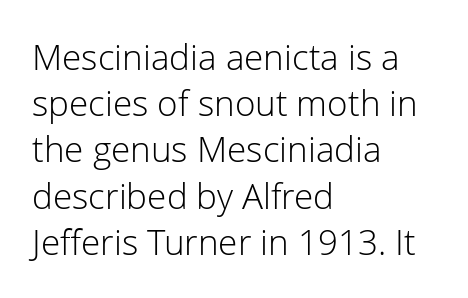
The image shows 35 px light sans-serif type, upright; set left-aligned, normal line spacing (1.32x), normal letter spacing, not underlined; low stroke contrast and a medium x-height.
